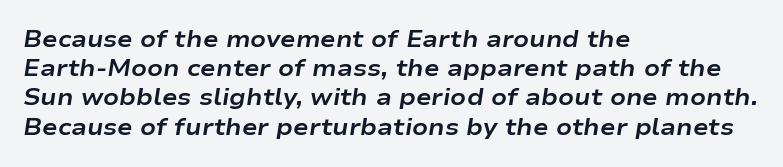
The image shows 23 px bold type, italic (leaning right); set left-aligned, normal line spacing (1.27x), normal letter spacing, not underlined.
